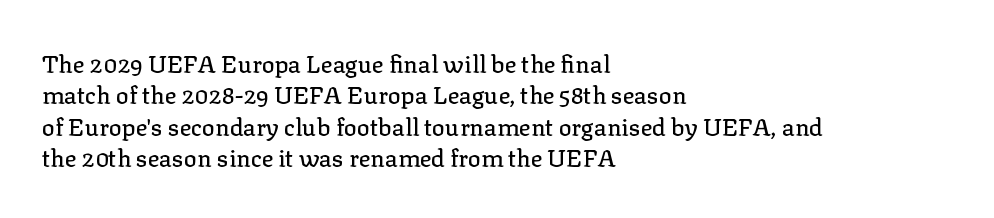
{"italic": "no", "underline": "no", "align": "left", "line_spacing": "normal", "line_spacing_ratio": 1.31, "letter_spacing": "normal", "letter_spacing_em": 0.0, "glyph_px": 24}
